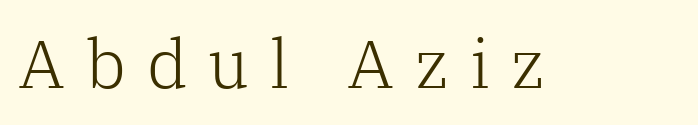
The image shows 68 px light serif type, upright; set unusually wide letter spacing (+0.31 em), not underlined; low stroke contrast and a medium x-height.
